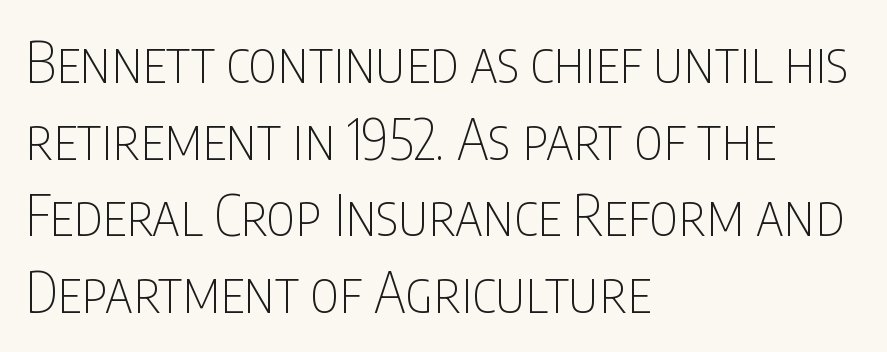
Note: no serifs on the glyphs. The rendering uses natural spacing where letterforms have individual widths. Characters follow at the spacing the type designer built in. No extra ink here — the face is not bold. The words here are not underlined. Every row of glyphs begins at an identical x-position on the left.
